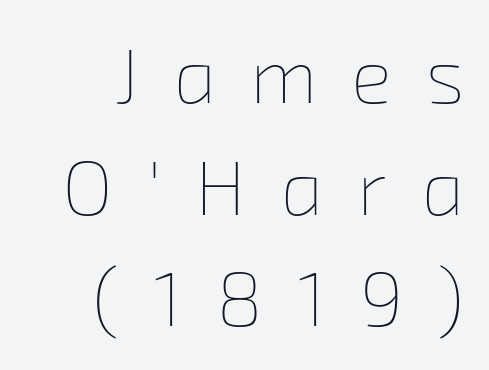
Substantial extra tracking has been applied to these lines. Proportional: the letters do not fall into vertical columns. Vertical spacing — default. Heft: none added — not bold.
